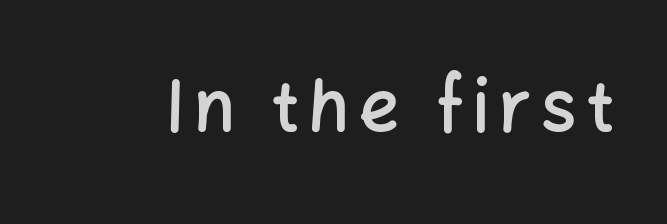
Q: Is the text bold? A: Semi-bold.
Q: Is the text italic (slanted)? A: No, it is upright.
Q: Is the typeface a serif or a sans-serif typeface? A: Sans-serif.
Q: Is the text underlined? A: No.
Q: Width (condensed, normal, or wide)? A: Normal.
Q: Stroke contrast? A: Low.
Q: x-height? A: Medium.
Q: Monospaced? A: No.
